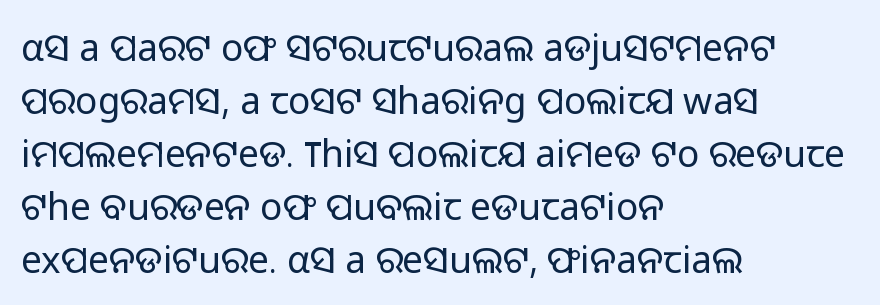
Q: Is the text bold? A: No.
Q: Is the text italic (slanted)? A: No, it is upright.
Q: Is the typeface a serif or a sans-serif typeface? A: Sans-serif.
Q: Is the text underlined? A: No.
Q: How is the paragraph aligned? A: Left-aligned.
Q: Is the spacing between letters normal or unusually wide? A: Normal.
Q: Is the spacing between lines tight, normal or loose? A: Normal.
Q: Width (condensed, normal, or wide)? A: Normal.
Q: Stroke contrast? A: Low.
Q: x-height? A: Medium.
Q: Monospaced? A: No.
